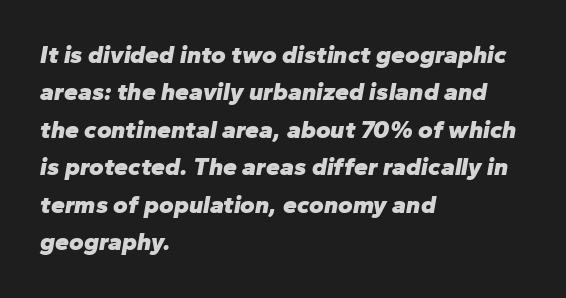
Q: Is the text bold? A: Yes.
Q: Is the text italic (slanted)? A: Yes, it leans right by about 10 degrees.
Q: Is the text underlined? A: No.
Q: How is the paragraph aligned? A: Left-aligned.
Q: Is the spacing between letters normal or unusually wide? A: Normal.
Q: Is the spacing between lines tight, normal or loose? A: Normal.
